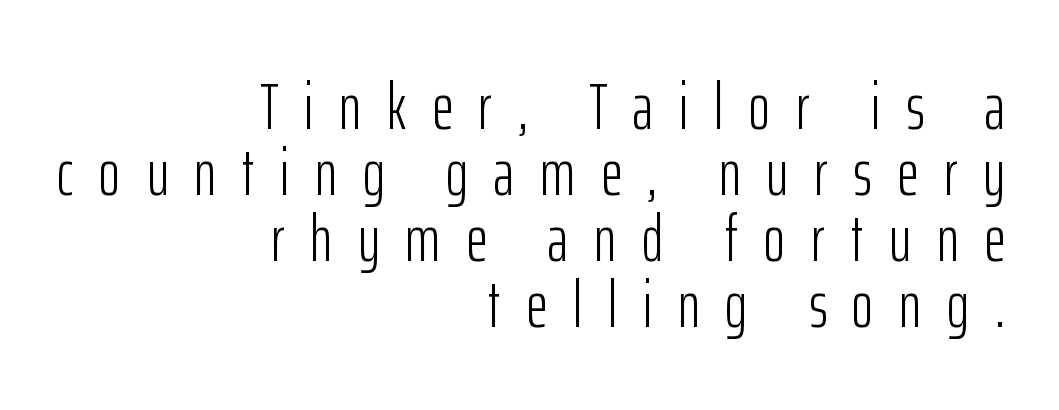
The image shows 66 px light, condensed sans-serif type, upright; set right-aligned, tight line spacing (1.0x), unusually wide letter spacing (+0.39 em), not underlined; low stroke contrast and a medium x-height.
